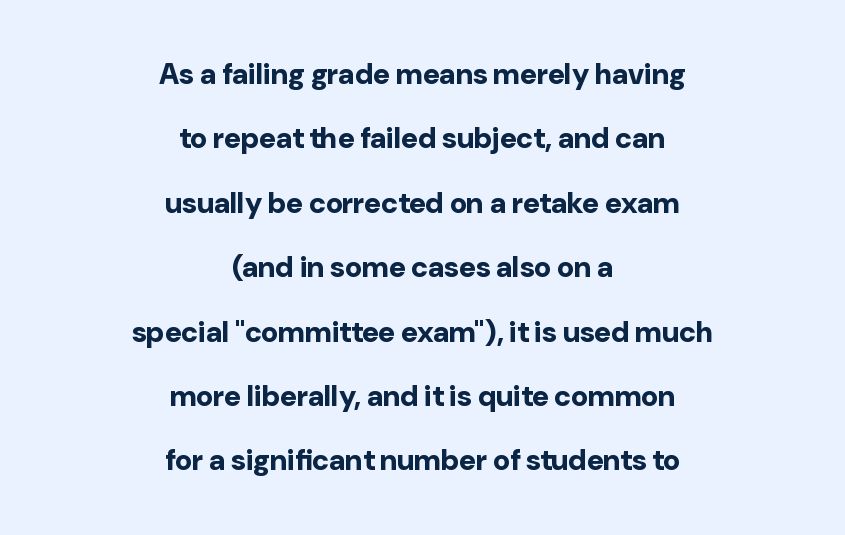
{"serif": "no", "italic": "no", "bold": "yes", "weight": "bold", "width": "normal", "stroke_contrast": "low", "x_height": "medium", "monospaced": "no", "underline": "no", "align": "center", "line_spacing": "loose", "line_spacing_ratio": 2.22, "letter_spacing": "normal", "letter_spacing_em": 0.0, "glyph_px": 29}
